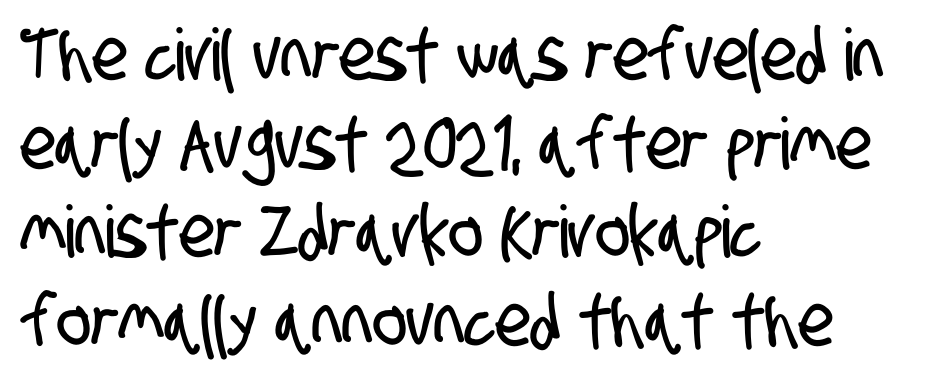
The glyphs in this specimen are sans serif. The strip under each line holds only bare page. Compared with typical body copy, the letter spacing here is the same. All the whitespace from short lines collects on the right.
